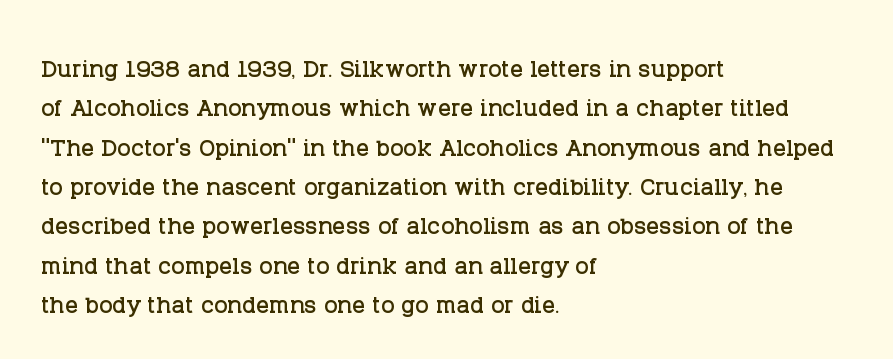
Q: Is the text italic (slanted)? A: No, it is upright.
Q: Is the typeface a serif or a sans-serif typeface? A: Serif.
Q: Is the text underlined? A: No.
Q: How is the paragraph aligned? A: Left-aligned.
Q: Is the spacing between letters normal or unusually wide? A: Normal.
Q: Width (condensed, normal, or wide)? A: Normal.
Q: Stroke contrast? A: Low.
Q: x-height? A: Large.
Q: Monospaced? A: No.
